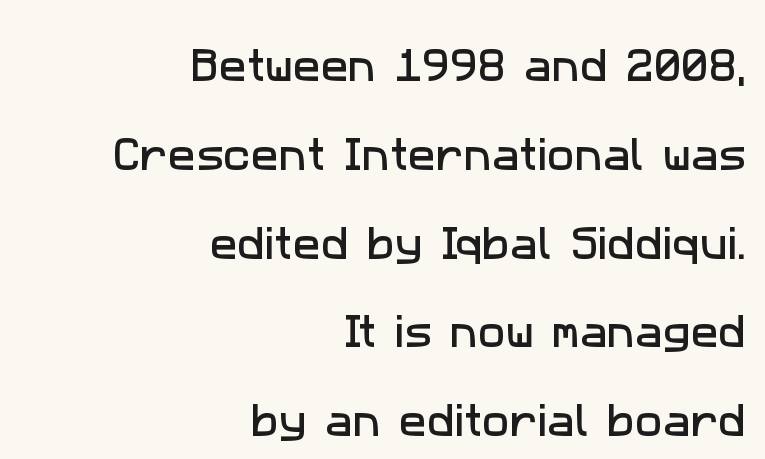
Clear beneath every line of the passage. Interline gaps are noticeably wide in this sample. Does the copy run flush right? Yes — the right margin is perfectly even. Do the characters align in a grid? No, the font is proportional.
